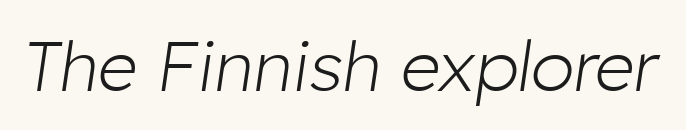
Q: Is the text bold? A: No.
Q: Is the text italic (slanted)? A: Yes, it leans right by about 8 degrees.
Q: Is the text underlined? A: No.
Q: Is the spacing between letters normal or unusually wide? A: Normal.
Q: Width (condensed, normal, or wide)? A: Normal.
Q: Stroke contrast? A: Low.
Q: x-height? A: Medium.
Q: Monospaced? A: No.
